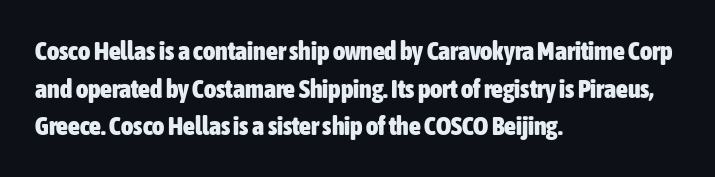
On the weight axis this lands at bold, roughly 700. Words float on clear page, feet unadorned. Interline gaps are of average width in this sample. The rendering keeps characters at their native spacing. In terms of posture, this sample is upright.
